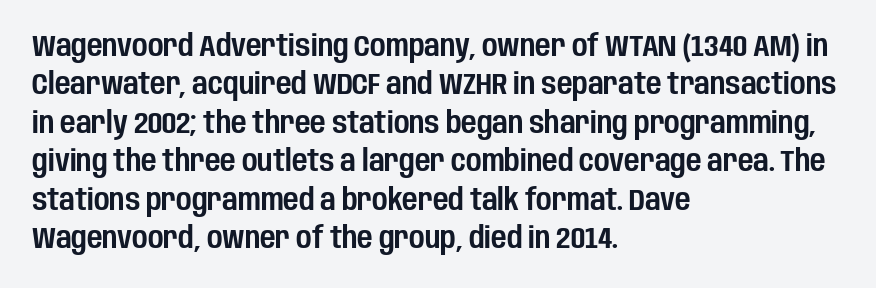
Looks like regular typesetting: each glyph gets only the width it needs. Each word holds together tightly as a unit, with standard inter-letter gaps. Examine the stroke ends and you'll find no serifs. Vertically, the passage feels balanced, rows spaced as you'd expect. If you drew a line through each stem, it would be perfectly vertical. This rendering uses left alignment, leaving the right contour irregular.
